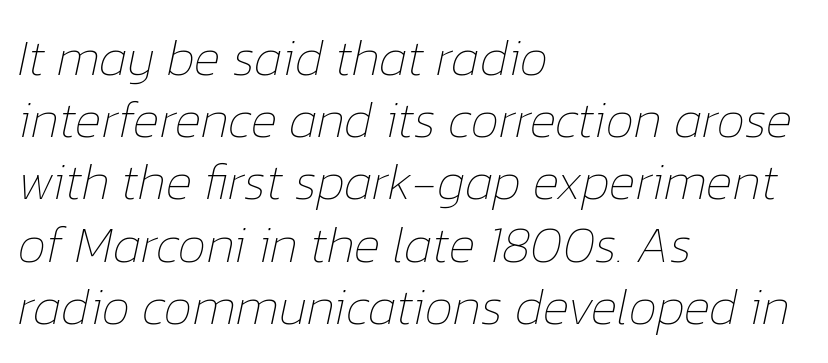
The image shows 51 px thin type, italic (leaning right); set left-aligned, line spacing 1.22x, normal letter spacing, not underlined; low stroke contrast and a medium x-height.
